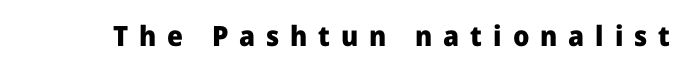
The image shows 28 px heavy sans-serif type, upright; set unusually wide letter spacing (+0.39 em), not underlined; low stroke contrast and a medium x-height.
